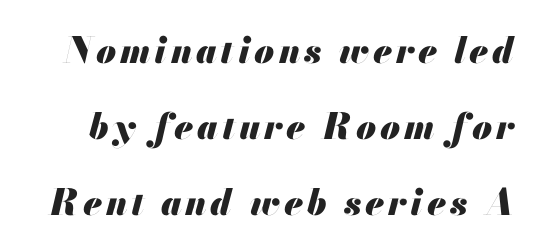
{"italic": "yes", "lean": "right", "slant_degrees": 13, "bold": "yes", "weight": "heavy", "width": "normal", "stroke_contrast": "medium", "x_height": "small", "monospaced": "no", "underline": "no", "line_spacing": "loose", "line_spacing_ratio": 2.11, "glyph_px": 36}
